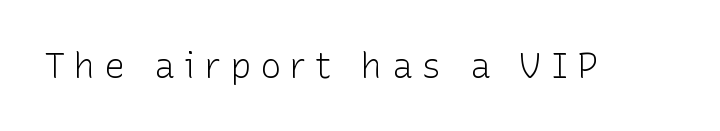
{"serif": "no", "italic": "no", "bold": "no", "weight": "light", "width": "normal", "stroke_contrast": "low", "x_height": "medium", "monospaced": "no", "underline": "no", "letter_spacing": "wide", "letter_spacing_em": 0.26, "glyph_px": 35}
